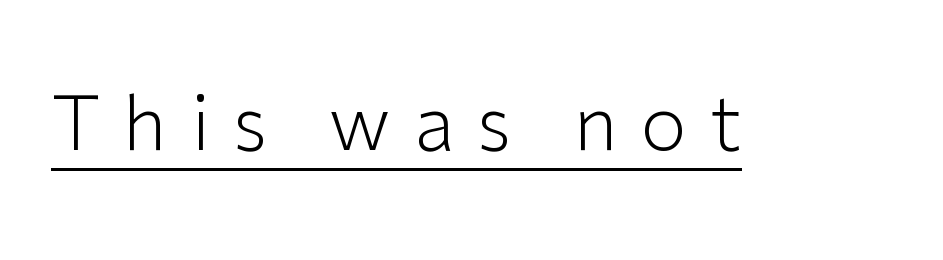
The image shows 75 px light sans-serif type, upright; set unusually wide letter spacing (+0.31 em), underlined; low stroke contrast and a medium x-height.
